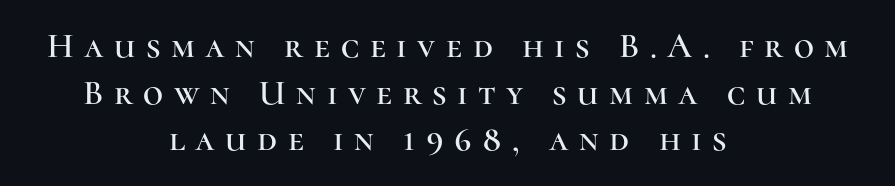
Q: Is the text italic (slanted)? A: No, it is upright.
Q: Is the typeface a serif or a sans-serif typeface? A: Serif.
Q: Is the text underlined? A: No.
Q: How is the paragraph aligned? A: Centered.
Q: Is the spacing between letters normal or unusually wide? A: Unusually wide.
Q: Is the spacing between lines tight, normal or loose? A: Normal.
Q: Width (condensed, normal, or wide)? A: Normal.
Q: Stroke contrast? A: High.
Q: x-height? A: Medium.
Q: Monospaced? A: No.
